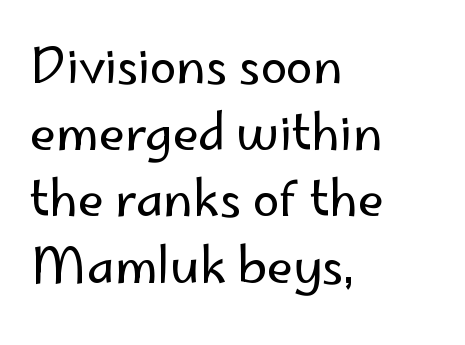
If you drew a ruler down the left edge, every line would touch it. Nobody touched the tracking dial on this one. Descenders are the only things crossing below the line. This sample has the flowing, uneven cadence of proportional lettering. Typographically, this falls in the sans-serif category.
